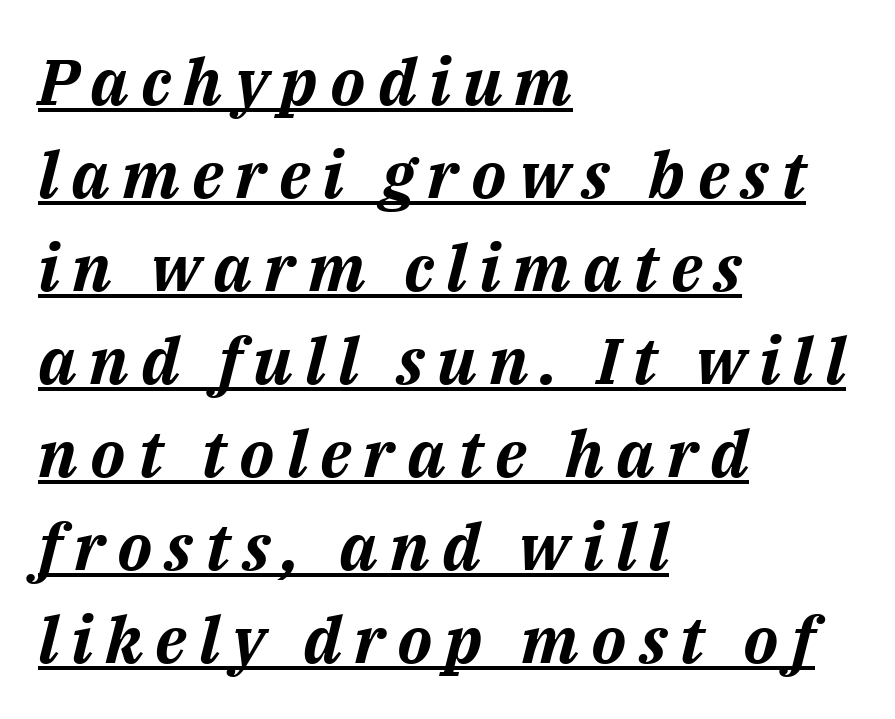
{"italic": "yes", "lean": "right", "slant_degrees": 14, "bold": "yes", "weight": "bold", "width": "normal", "stroke_contrast": "medium", "x_height": "medium", "monospaced": "no", "underline": "yes", "align": "left", "line_spacing": "normal", "line_spacing_ratio": 1.43, "glyph_px": 65}
